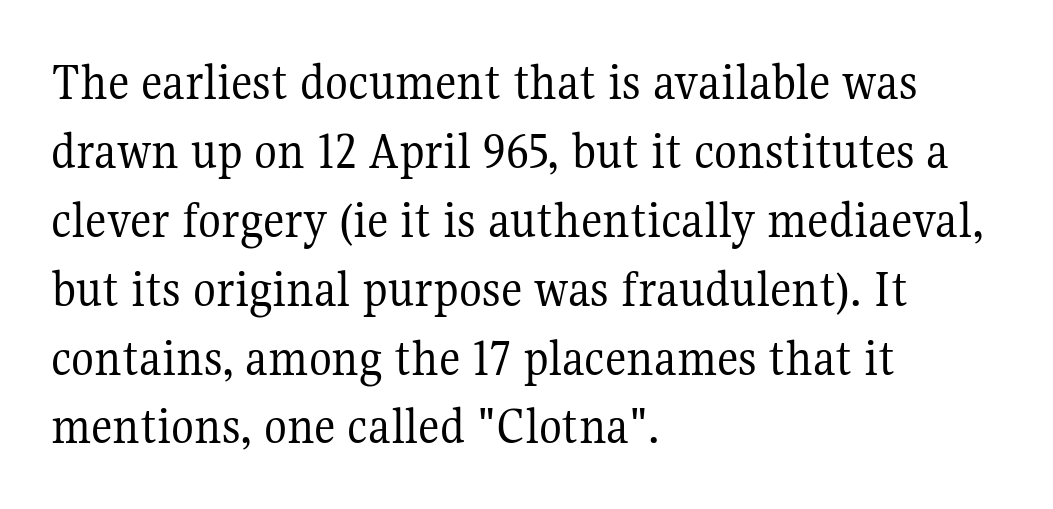
The image shows 53 px regular-weight serif type, upright; set left-aligned, normal line spacing (1.3x), normal letter spacing, not underlined; medium stroke contrast and a medium x-height.
